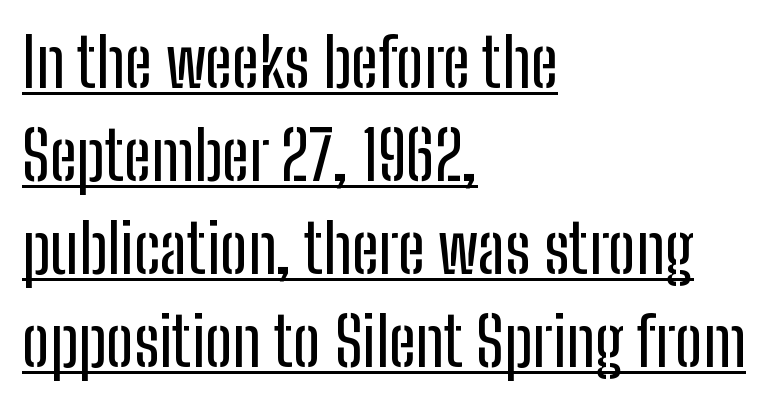
The image shows 67 px condensed sans-serif type, upright; set left-aligned, normal line spacing (1.39x), normal letter spacing, underlined; low stroke contrast and a medium x-height.
